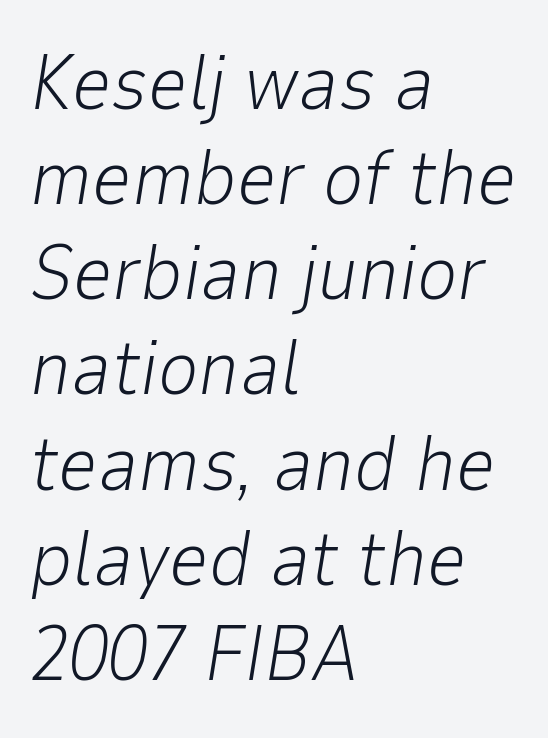
Alignment: flush left. Is the letter spacing exaggerated? No — it looks like the ordinary default. Each letter keeps its own natural width here, so spacing adapts to shape. Descender tails drop into unmarked territory. No heavy texture on the line: the type isn't bold. Italic: yes, the glyphs are oblique.
